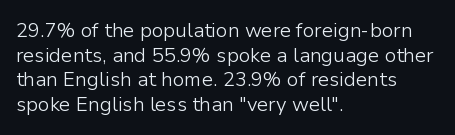
Q: Is the text bold? A: No.
Q: Is the text italic (slanted)? A: No, it is upright.
Q: Is the text underlined? A: No.
Q: How is the paragraph aligned? A: Left-aligned.
Q: Is the spacing between letters normal or unusually wide? A: Normal.
